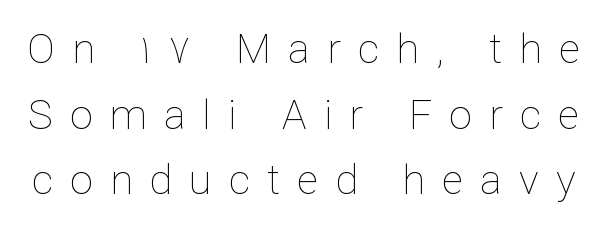
{"italic": "no", "bold": "no", "weight": "thin", "width": "normal", "stroke_contrast": "low", "x_height": "medium", "monospaced": "no", "underline": "no", "line_spacing": "normal", "line_spacing_ratio": 1.6, "letter_spacing": "wide", "letter_spacing_em": 0.42, "glyph_px": 41}
